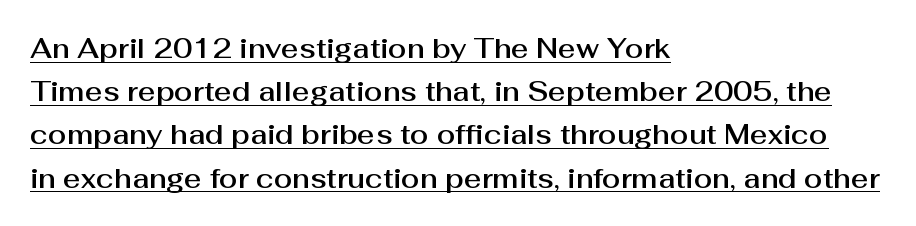
Interline gaps are of average width in this sample. Students, note that the glyphs here touch the page at normal intervals. Does the copy run flush right? No — it runs flush left. Posture: vertical. Descenders here cross a horizontal rule under the line.
